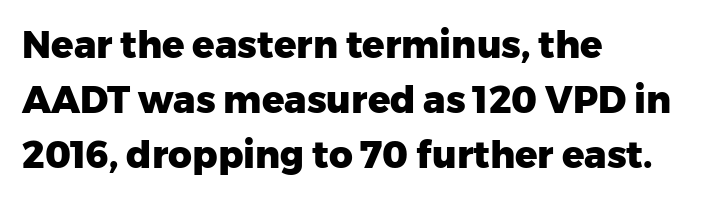
Q: Is the text bold? A: Yes.
Q: Is the text italic (slanted)? A: No, it is upright.
Q: Is the typeface a serif or a sans-serif typeface? A: Sans-serif.
Q: Is the text underlined? A: No.
Q: How is the paragraph aligned? A: Left-aligned.
Q: Is the spacing between letters normal or unusually wide? A: Normal.
Q: Is the spacing between lines tight, normal or loose? A: Normal.
Q: Width (condensed, normal, or wide)? A: Normal.
Q: Stroke contrast? A: Low.
Q: x-height? A: Medium.
Q: Monospaced? A: No.
